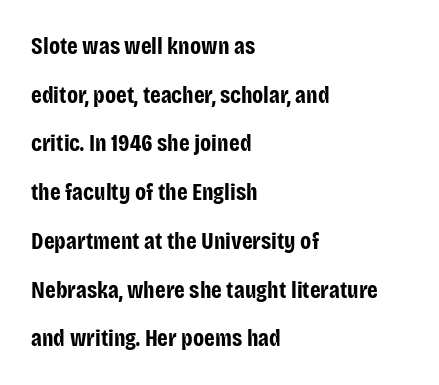
Q: Is the text bold? A: Yes.
Q: Is the text italic (slanted)? A: No, it is upright.
Q: Is the text underlined? A: No.
Q: How is the paragraph aligned? A: Left-aligned.
Q: Is the spacing between letters normal or unusually wide? A: Normal.
Q: Is the spacing between lines tight, normal or loose? A: Loose.
